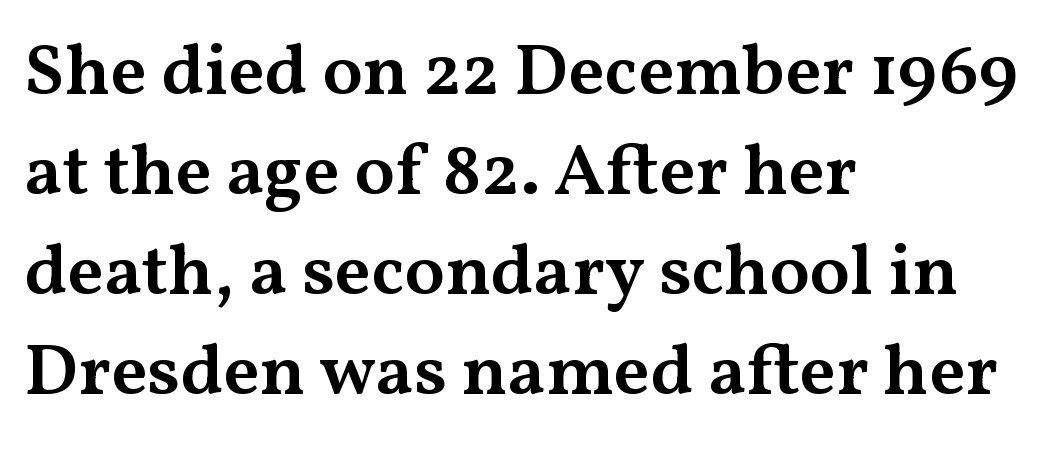
Q: Is the text bold? A: Semi-bold.
Q: Is the text italic (slanted)? A: No, it is upright.
Q: Is the typeface a serif or a sans-serif typeface? A: Serif.
Q: Is the text underlined? A: No.
Q: How is the paragraph aligned? A: Left-aligned.
Q: Is the spacing between letters normal or unusually wide? A: Normal.
Q: Is the spacing between lines tight, normal or loose? A: Normal.
Q: Width (condensed, normal, or wide)? A: Wide.
Q: Stroke contrast? A: Medium.
Q: x-height? A: Medium.
Q: Monospaced? A: No.
